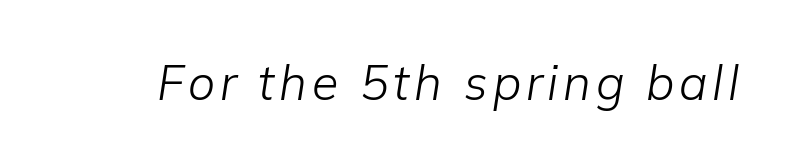
{"italic": "yes", "lean": "right", "slant_degrees": 9, "bold": "no", "weight": "light", "width": "normal", "stroke_contrast": "low", "x_height": "medium", "monospaced": "no", "underline": "no", "glyph_px": 48}
